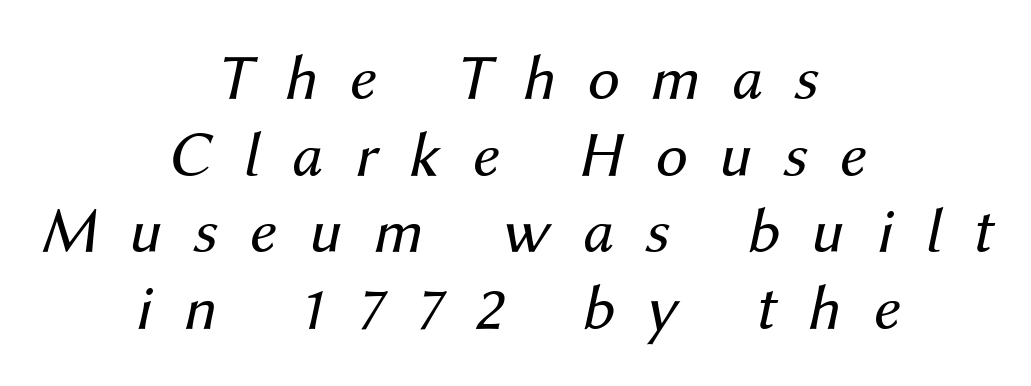
The baseline area is clear. The tracking reads as deliberately expanded to a designer's eye. It's the slanting kind of type. Do the characters align in a grid? No, the font is proportional. The rag falls on both sides of this text block equally. The typeface has the unassuming heft of standard copy or less.
